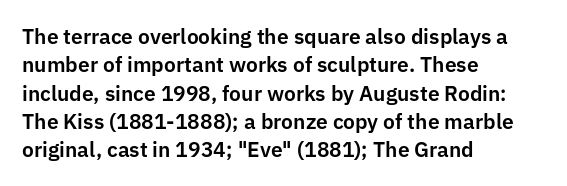
Q: Is the text italic (slanted)? A: No, it is upright.
Q: Is the text underlined? A: No.
Q: How is the paragraph aligned? A: Left-aligned.
Q: Is the spacing between letters normal or unusually wide? A: Normal.
Q: Is the spacing between lines tight, normal or loose? A: Normal.
